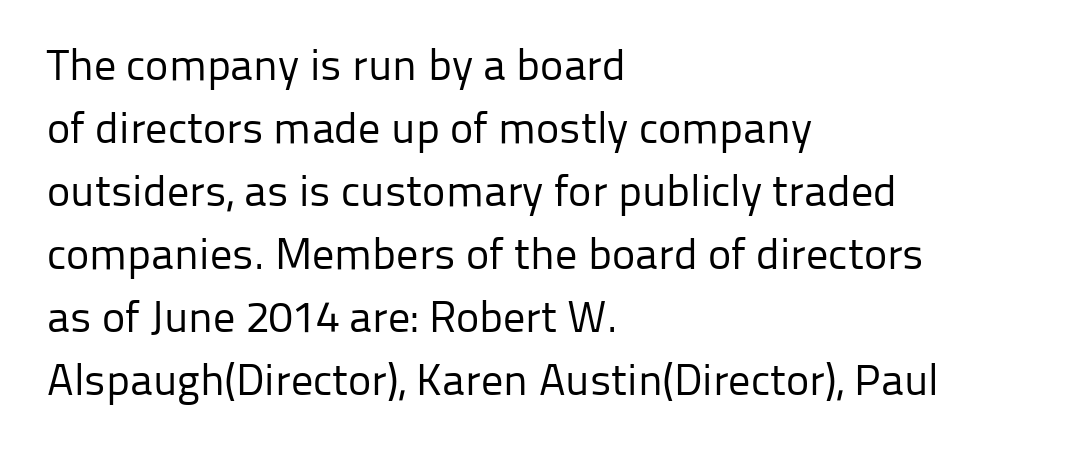
The image shows 44 px regular-weight sans-serif type, upright; set left-aligned, normal line spacing (1.43x), normal letter spacing, not underlined; low stroke contrast and a medium x-height.
